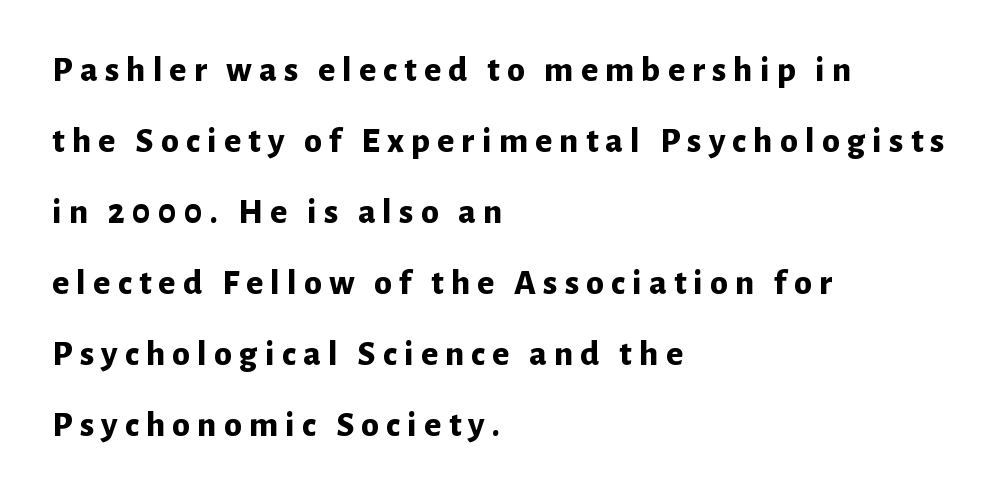
These lines are rendered in a variable-pitch font. Interline gaps are noticeably wide in this sample. Inter-character spacing is expanded well beyond the font's built-in metrics. The text block is weighted toward the left margin, trailing off unevenly rightward. Notice how the stems are strictly vertical — no italics here.
